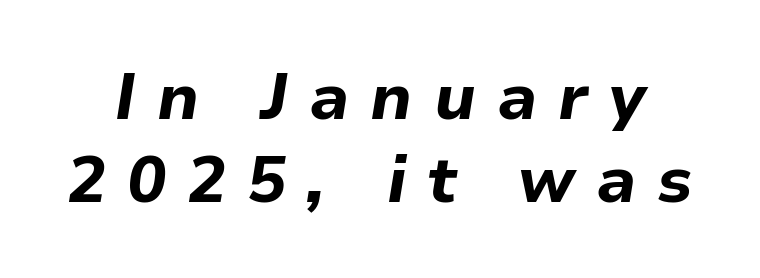
Q: Is the text bold? A: Yes.
Q: Is the text italic (slanted)? A: Yes, it leans right by about 9 degrees.
Q: Is the text underlined? A: No.
Q: Is the spacing between letters normal or unusually wide? A: Unusually wide.
Q: Is the spacing between lines tight, normal or loose? A: Normal.
Q: Width (condensed, normal, or wide)? A: Normal.
Q: Stroke contrast? A: Low.
Q: x-height? A: Medium.
Q: Monospaced? A: No.
